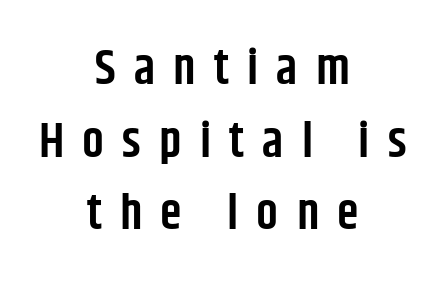
The image shows 49 px semibold, condensed sans-serif type, upright; set centered, normal line spacing (1.48x), unusually wide letter spacing (+0.37 em), not underlined; low stroke contrast and a large x-height.
